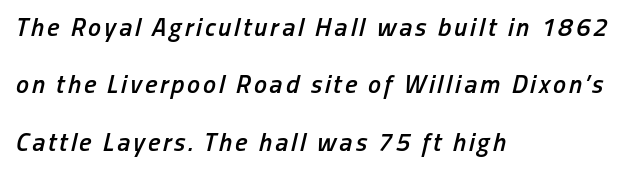
{"italic": "yes", "lean": "right", "slant_degrees": 13, "bold": "semi", "underline": "no", "align": "left", "line_spacing": "loose", "line_spacing_ratio": 2.21, "glyph_px": 26}
